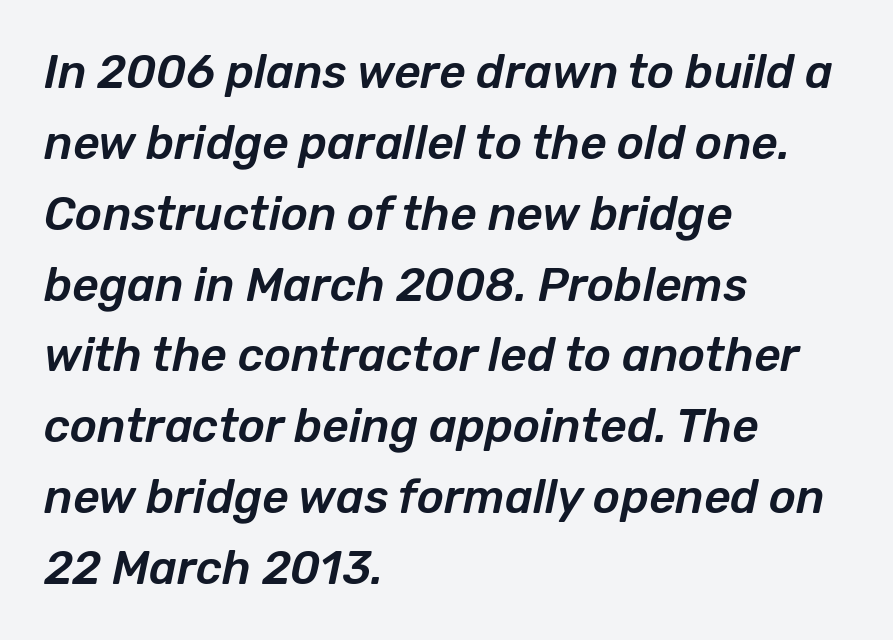
Q: Is the text italic (slanted)? A: Yes, it leans right by about 12 degrees.
Q: Is the text underlined? A: No.
Q: How is the paragraph aligned? A: Left-aligned.
Q: Is the spacing between letters normal or unusually wide? A: Normal.
Q: Is the spacing between lines tight, normal or loose? A: Normal.
Q: Width (condensed, normal, or wide)? A: Normal.
Q: Stroke contrast? A: Low.
Q: x-height? A: Medium.
Q: Monospaced? A: No.
